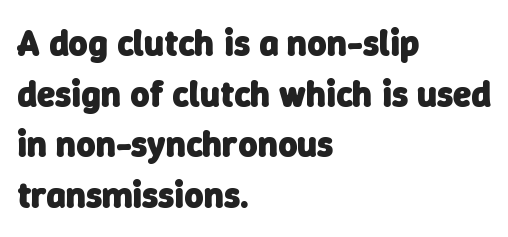
Q: Is the text bold? A: Yes.
Q: Is the typeface a serif or a sans-serif typeface? A: Sans-serif.
Q: Is the text underlined? A: No.
Q: How is the paragraph aligned? A: Left-aligned.
Q: Is the spacing between letters normal or unusually wide? A: Normal.
Q: Is the spacing between lines tight, normal or loose? A: Normal.
Q: Width (condensed, normal, or wide)? A: Normal.
Q: Stroke contrast? A: Low.
Q: x-height? A: Medium.
Q: Monospaced? A: No.
